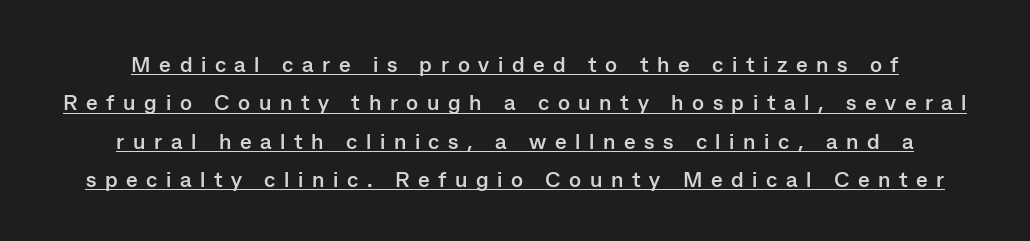
{"italic": "no", "bold": "yes", "underline": "yes", "line_spacing_ratio": 1.74, "letter_spacing": "wide", "letter_spacing_em": 0.39, "glyph_px": 22}
